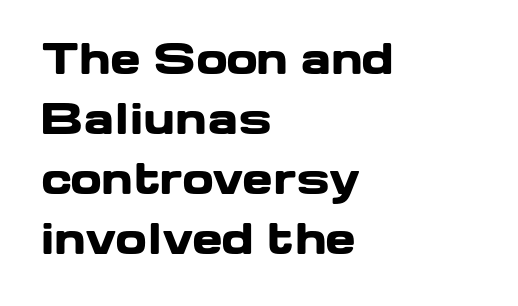
Q: Is the text bold? A: Yes.
Q: Is the text italic (slanted)? A: No, it is upright.
Q: Is the typeface a serif or a sans-serif typeface? A: Sans-serif.
Q: Is the text underlined? A: No.
Q: How is the paragraph aligned? A: Left-aligned.
Q: Is the spacing between letters normal or unusually wide? A: Normal.
Q: Is the spacing between lines tight, normal or loose? A: Normal.
Q: Width (condensed, normal, or wide)? A: Wide.
Q: Stroke contrast? A: Low.
Q: x-height? A: Medium.
Q: Monospaced? A: No.
